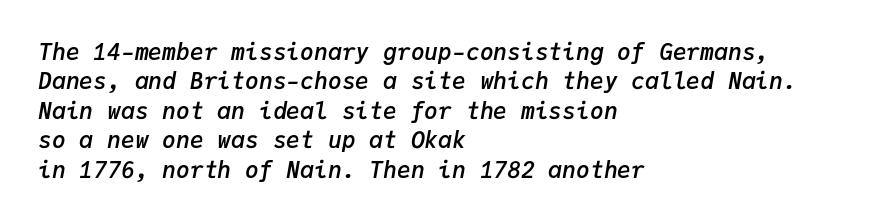
The image shows 23 px text type, italic (leaning right); set left-aligned, normal line spacing (1.28x), normal letter spacing, not underlined.
